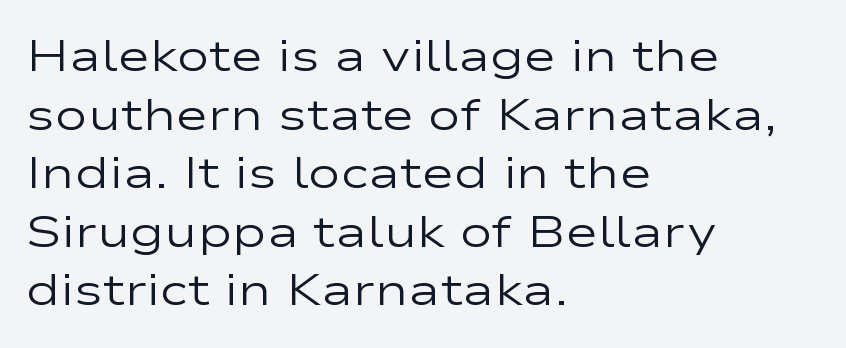
The image shows 44 px regular-weight, wide sans-serif type, upright; set left-aligned, normal line spacing (1.33x), normal letter spacing, not underlined; low stroke contrast and a medium x-height.
